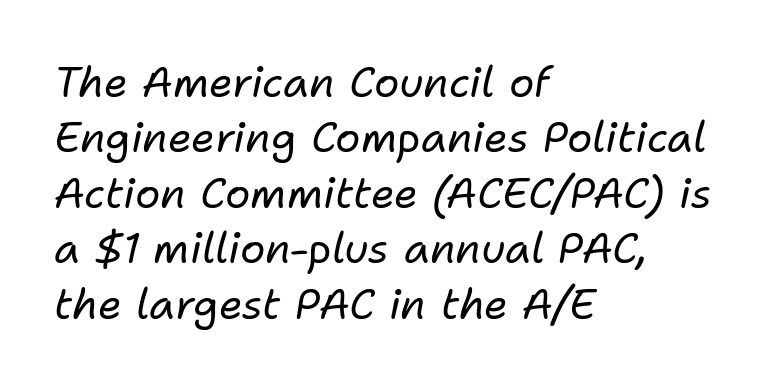
Q: Is the text bold? A: No.
Q: Is the text italic (slanted)? A: Yes, it leans right by about 11 degrees.
Q: Is the text underlined? A: No.
Q: How is the paragraph aligned? A: Left-aligned.
Q: Is the spacing between letters normal or unusually wide? A: Normal.
Q: Is the spacing between lines tight, normal or loose? A: Normal.
Q: Width (condensed, normal, or wide)? A: Normal.
Q: Stroke contrast? A: Low.
Q: x-height? A: Medium.
Q: Monospaced? A: No.
